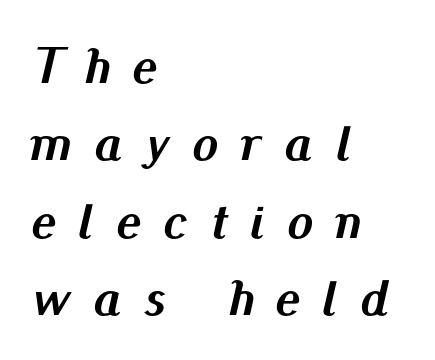
Q: Is the text bold? A: Yes.
Q: Is the text italic (slanted)? A: Yes, it leans right by about 13 degrees.
Q: Is the text underlined? A: No.
Q: How is the paragraph aligned? A: Left-aligned.
Q: Is the spacing between letters normal or unusually wide? A: Unusually wide.
Q: Is the spacing between lines tight, normal or loose? A: Normal.
Q: Width (condensed, normal, or wide)? A: Normal.
Q: Stroke contrast? A: Medium.
Q: x-height? A: Small.
Q: Monospaced? A: No.
